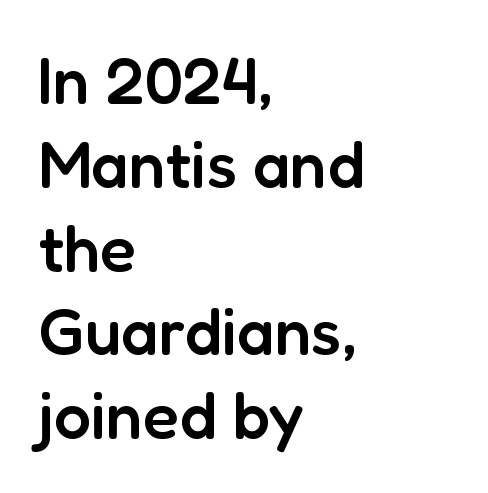
{"serif": "no", "italic": "no", "bold": "semi", "weight": "semibold", "width": "normal", "stroke_contrast": "low", "x_height": "medium", "monospaced": "no", "underline": "no", "align": "left", "line_spacing": "normal", "line_spacing_ratio": 1.27, "letter_spacing": "normal", "letter_spacing_em": 0.0, "glyph_px": 66}
